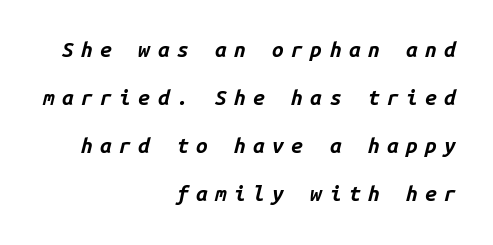
Just letters on the line, the space beneath them empty. Interline gaps are noticeably wide in this sample. The face used here has a pronounced slope to its letters. A student would call this right alignment; a typographer would say flush right, rag left. Compared with typical body copy, the letter spacing here is much looser. Strokes here are thick enough to call this a true bold.
